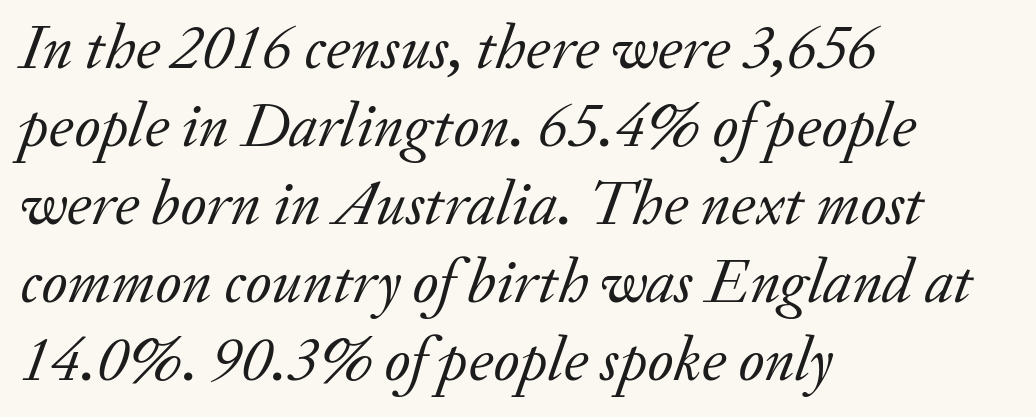
{"serif": "yes", "italic": "yes", "lean": "right", "slant_degrees": 20, "bold": "no", "weight": "regular", "width": "normal", "stroke_contrast": "low", "x_height": "small", "monospaced": "no", "underline": "no", "align": "left", "line_spacing_ratio": 1.24, "letter_spacing": "normal", "letter_spacing_em": 0.0, "glyph_px": 63}
